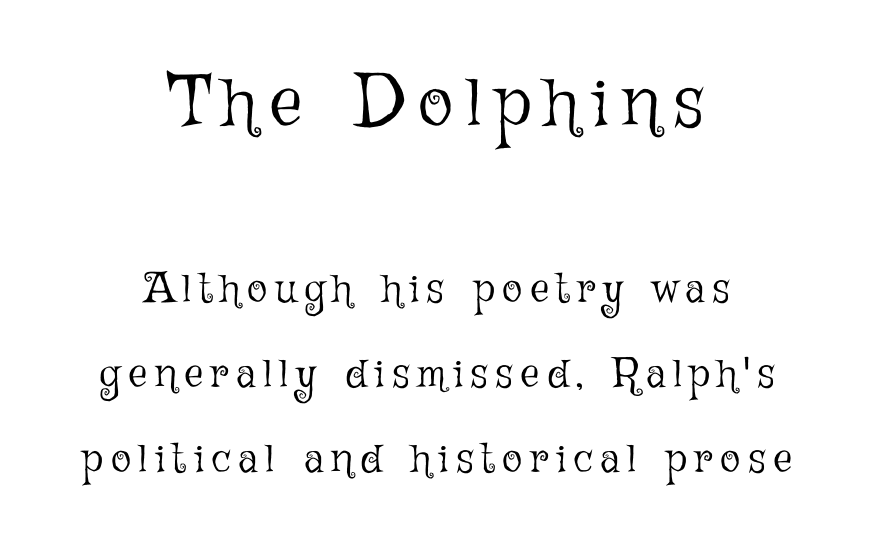
The image shows 73 px light type, upright; set centered, loose line spacing (2.02x), not underlined; the first (top) block is 1.74x larger; low stroke contrast and a medium x-height.
